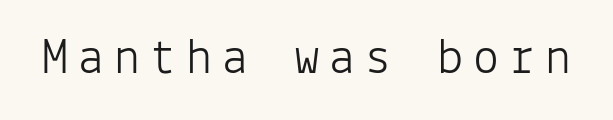
Q: Is the text bold? A: No.
Q: Is the text italic (slanted)? A: No, it is upright.
Q: Is the typeface a serif or a sans-serif typeface? A: Sans-serif.
Q: Is the text underlined? A: No.
Q: Width (condensed, normal, or wide)? A: Normal.
Q: Stroke contrast? A: Low.
Q: x-height? A: Medium.
Q: Monospaced? A: Yes.
